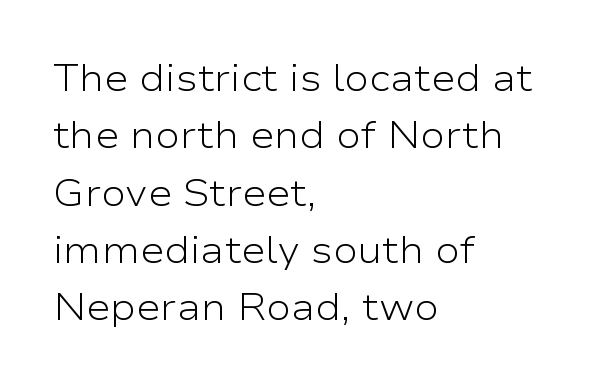
Q: Is the text bold? A: No.
Q: Is the text italic (slanted)? A: No, it is upright.
Q: Is the typeface a serif or a sans-serif typeface? A: Sans-serif.
Q: Is the text underlined? A: No.
Q: How is the paragraph aligned? A: Left-aligned.
Q: Is the spacing between letters normal or unusually wide? A: Normal.
Q: Is the spacing between lines tight, normal or loose? A: Normal.
Q: Width (condensed, normal, or wide)? A: Wide.
Q: Stroke contrast? A: Low.
Q: x-height? A: Medium.
Q: Monospaced? A: No.
